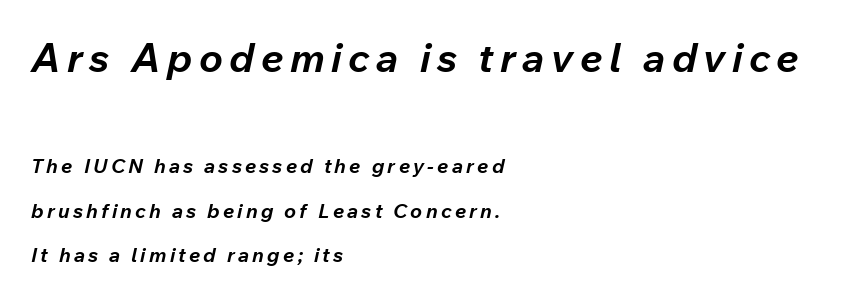
Strong, thick strokes mark this as bold type. Here the designer chose a conventional face with non-uniform glyph widths. The setting favours the left margin, as ordinary paragraphs usually do. Character size in the leading block exceeds that of the trailing block. Notice the wide empty band between every row — that's loose leading. The typography opts for an oblique posture over an upright one.
